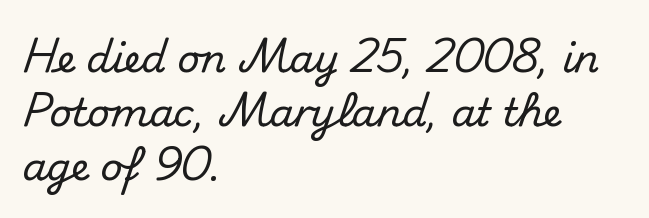
The image shows 39 px sans-serif type; set left-aligned, normal line spacing (1.39x), normal letter spacing, not underlined; medium stroke contrast and a small x-height.
